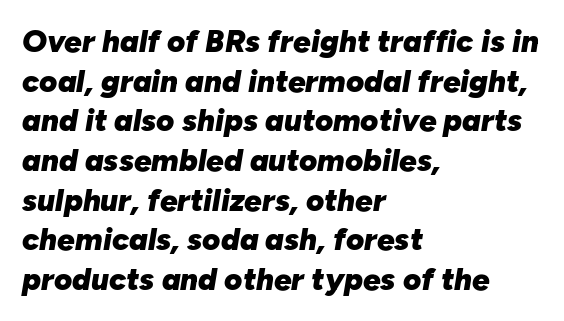
The image shows 31 px heavy type, italic (leaning right); set left-aligned, normal line spacing (1.28x), normal letter spacing, not underlined; low stroke contrast and a medium x-height.
